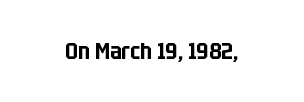
Q: Is the text italic (slanted)? A: No, it is upright.
Q: Is the text underlined? A: No.
Q: How is the paragraph aligned? A: Centered.
Q: Is the spacing between letters normal or unusually wide? A: Normal.
